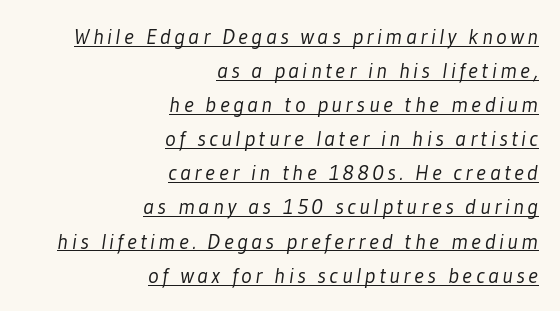
The image shows 22 px text type; set right-aligned, normal line spacing (1.55x), underlined.
